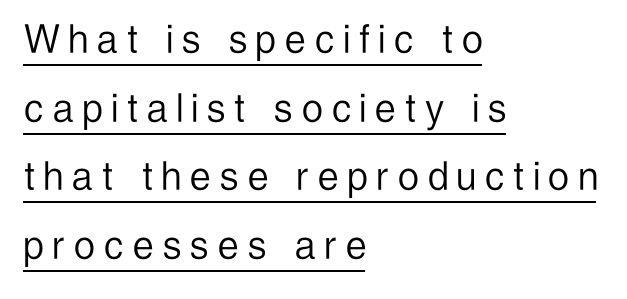
The image shows 46 px light, condensed sans-serif type, upright; set left-aligned, normal line spacing (1.49x), unusually wide letter spacing (+0.21 em), underlined; low stroke contrast and a medium x-height.
